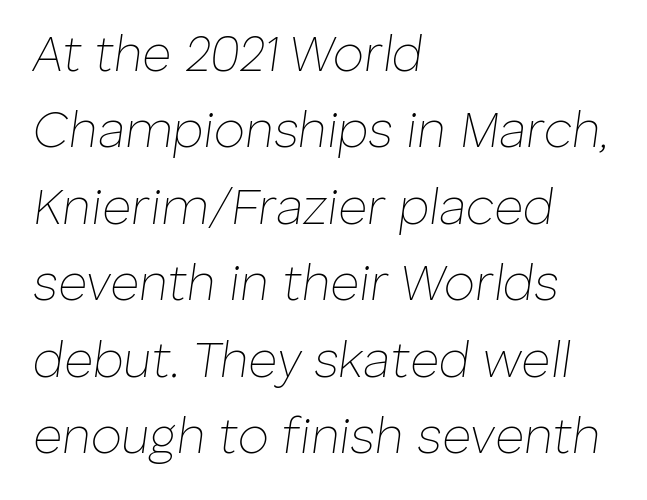
Each new line begins a customary step beneath the previous one. Casual observation: everything's shoved over to the left. Spacing verdict: proportional, widths tailored to each character. Italic? Definitely — the glyphs are oblique.
